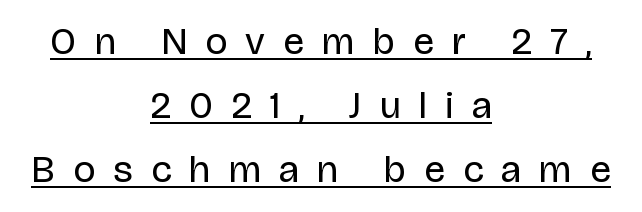
The image shows 38 px regular-weight sans-serif type, upright; set centered, normal line spacing (1.69x), unusually wide letter spacing (+0.48 em), underlined; low stroke contrast and a large x-height.
